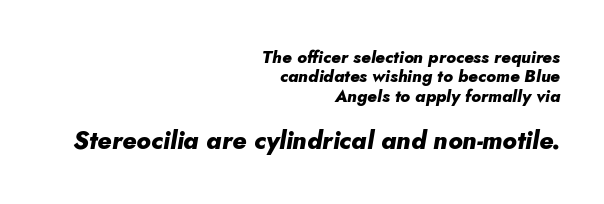
{"italic": "yes", "lean": "right", "slant_degrees": 5, "bold": "yes", "underline": "no", "align": "right", "line_spacing": "tight", "line_spacing_ratio": 1.14, "letter_spacing": "normal", "letter_spacing_em": 0.0, "larger_block": "second", "size_ratio": 1.47, "glyph_px": 25}
